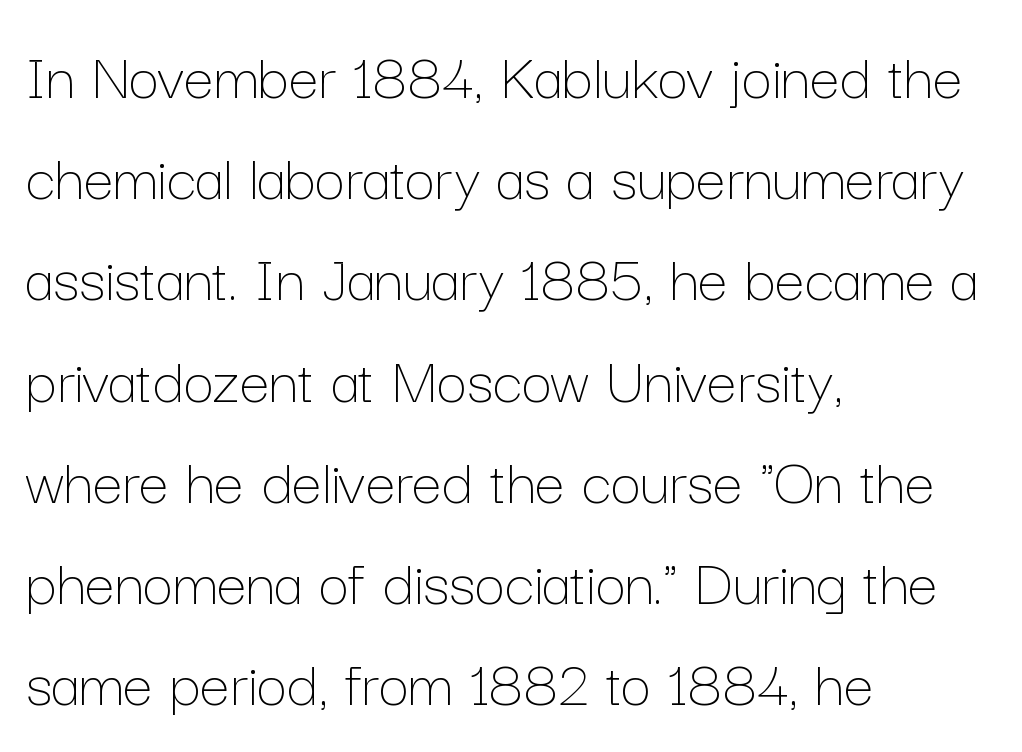
Q: Is the text bold? A: No.
Q: Is the text italic (slanted)? A: No, it is upright.
Q: Is the text underlined? A: No.
Q: How is the paragraph aligned? A: Left-aligned.
Q: Is the spacing between letters normal or unusually wide? A: Normal.
Q: Is the spacing between lines tight, normal or loose? A: Normal.
Q: Width (condensed, normal, or wide)? A: Normal.
Q: Stroke contrast? A: Low.
Q: x-height? A: Medium.
Q: Monospaced? A: No.
